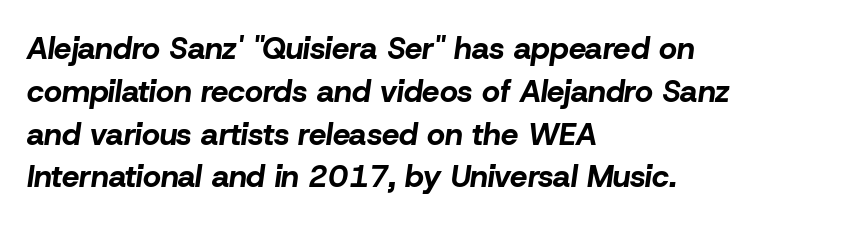
Italic? Definitely — the glyphs are oblique. Stroke thickness is high; the sample reads as a true bold. The face used here is proportionally spaced, like ordinary book or web type. Horizontal bands of white between lines are of average thickness. Which margin do the lines hug? The left one — the right edge is uneven. Check the space under the baseline: it is left empty.
